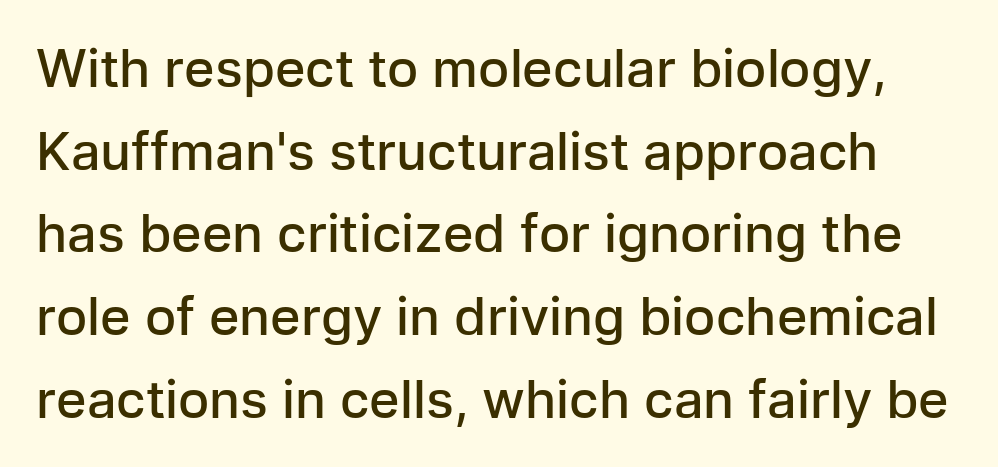
The image shows 52 px semibold sans-serif type, upright; set normal line spacing (1.59x), normal letter spacing, not underlined; low stroke contrast and a medium x-height.
